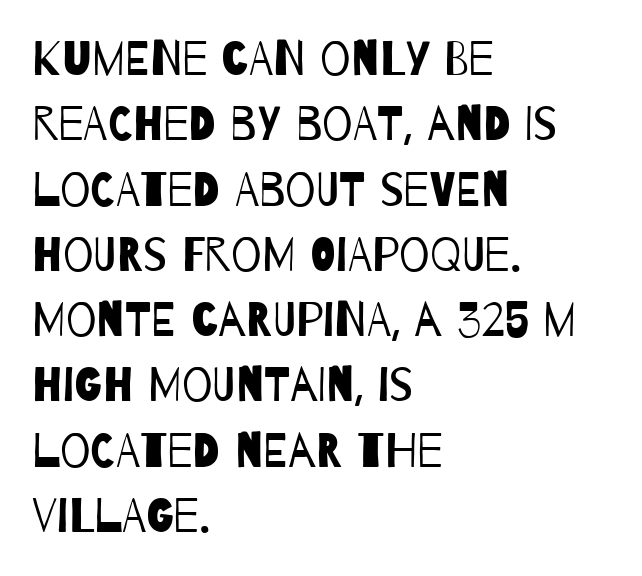
{"serif": "no", "bold": "no", "weight": "regular", "width": "condensed", "stroke_contrast": "low", "x_height": "large", "monospaced": "no", "underline": "no", "align": "left", "line_spacing": "normal", "line_spacing_ratio": 1.36, "letter_spacing": "normal", "letter_spacing_em": 0.0, "glyph_px": 48}
